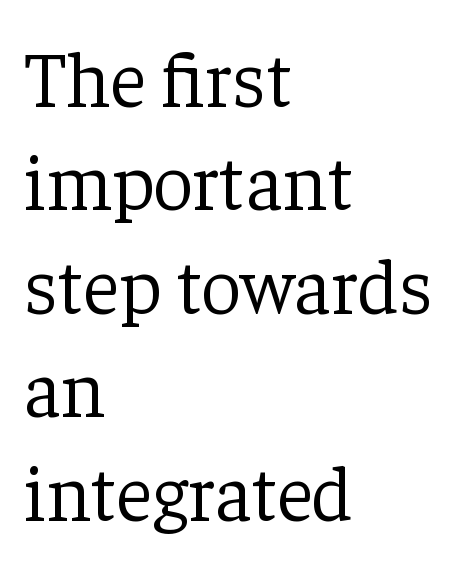
You could not count columns in this text — the font is proportionally spaced. Caption: multi-line text, flush left, ragged right. The designer went with a serif here, giving each stem small feet. This sample keeps an unexceptional amount of space between lines. Standard letterfit; no display-style spreading of the glyphs. This rendering features lettering with no underline.
